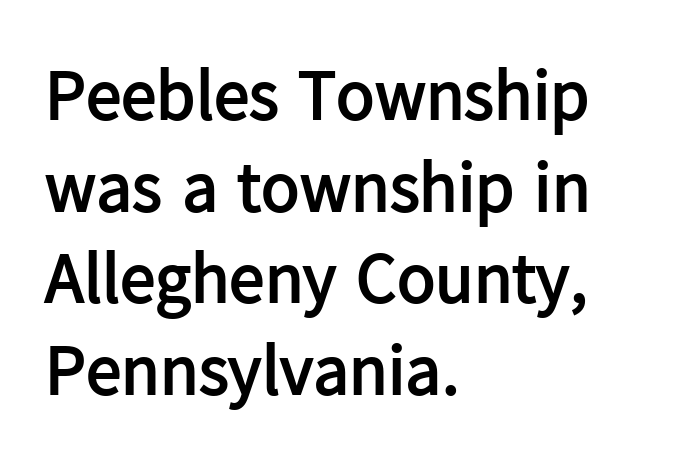
Q: Is the text bold? A: Yes.
Q: Is the text italic (slanted)? A: No, it is upright.
Q: Is the typeface a serif or a sans-serif typeface? A: Sans-serif.
Q: Is the text underlined? A: No.
Q: How is the paragraph aligned? A: Left-aligned.
Q: Is the spacing between letters normal or unusually wide? A: Normal.
Q: Is the spacing between lines tight, normal or loose? A: Normal.
Q: Width (condensed, normal, or wide)? A: Normal.
Q: Stroke contrast? A: Low.
Q: x-height? A: Medium.
Q: Monospaced? A: No.
